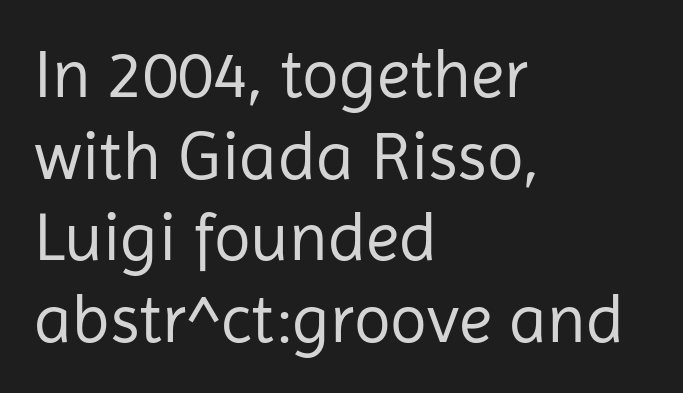
{"serif": "no", "italic": "no", "bold": "no", "weight": "regular", "width": "normal", "stroke_contrast": "low", "x_height": "medium", "monospaced": "no", "underline": "no", "align": "left", "line_spacing_ratio": 1.2, "letter_spacing": "normal", "letter_spacing_em": 0.0, "glyph_px": 68}
